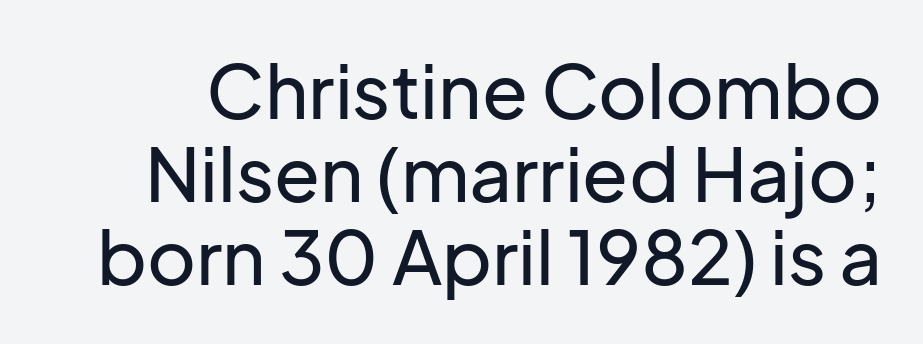
Nobody drew a line under any word here. The specimen reads as upright at a glance. Interline gaps are noticeably narrow in this sample. The passage shown is typed in a proportional face where columns would drift.
